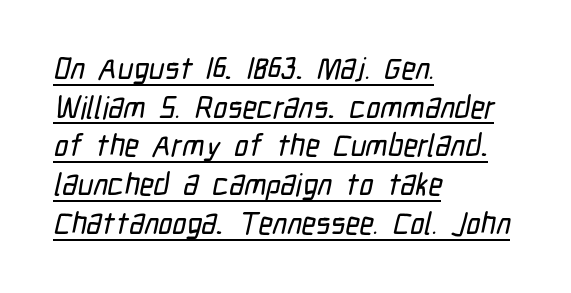
Compared with undecorated copy, this sample adds a rule below the words. The typeface chosen for these lines omits serifs. The lines are quadded left. In terms of leading, this rendering sits right in the middle. Observe the ordinary spacing: letters are neighbours, not strangers. These lines are rendered in a variable-pitch font.
